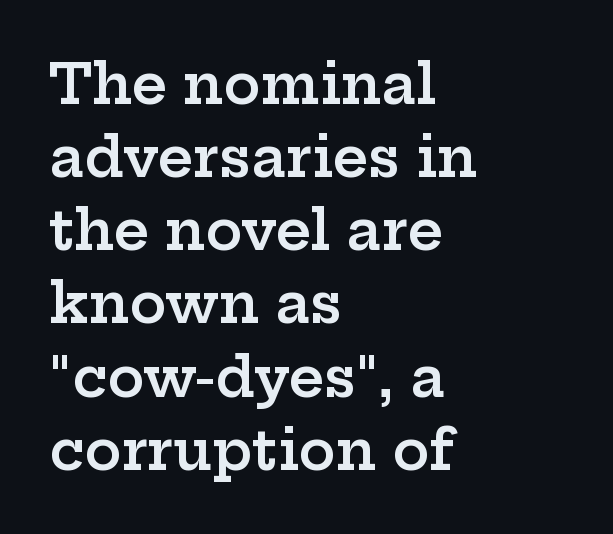
The image shows 55 px semibold, wide serif type, upright; set left-aligned, normal line spacing (1.33x), normal letter spacing, not underlined; low stroke contrast and a medium x-height.
